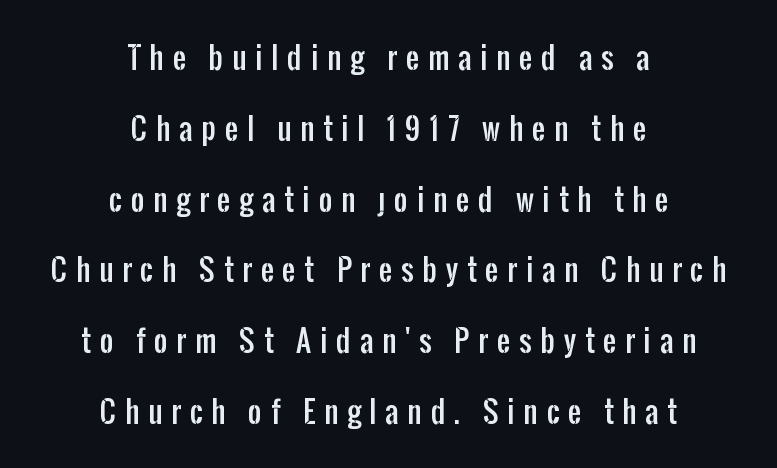
{"serif": "no", "italic": "no", "width": "condensed", "stroke_contrast": "low", "x_height": "medium", "monospaced": "no", "underline": "no", "align": "center", "line_spacing": "loose", "line_spacing_ratio": 2.44, "letter_spacing": "wide", "letter_spacing_em": 0.31, "glyph_px": 29}
